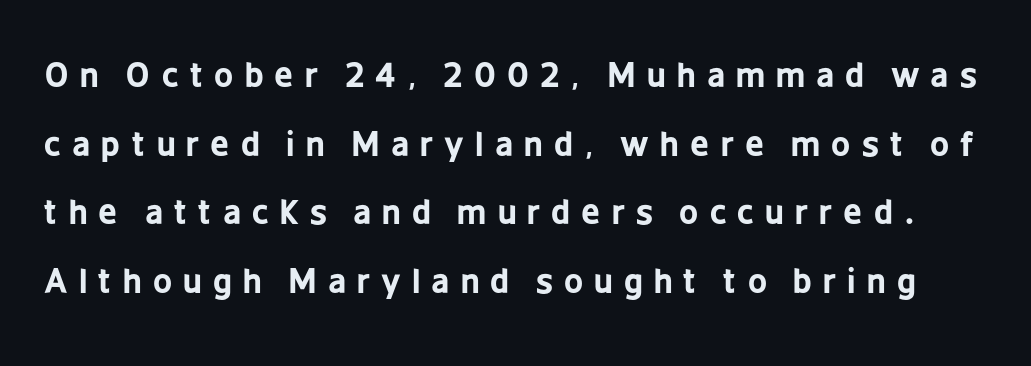
Q: Is the text bold? A: Yes.
Q: Is the text italic (slanted)? A: No, it is upright.
Q: Is the typeface a serif or a sans-serif typeface? A: Sans-serif.
Q: Is the text underlined? A: No.
Q: Is the spacing between letters normal or unusually wide? A: Unusually wide.
Q: Is the spacing between lines tight, normal or loose? A: Loose.
Q: Width (condensed, normal, or wide)? A: Condensed.
Q: Stroke contrast? A: Low.
Q: x-height? A: Medium.
Q: Monospaced? A: No.
